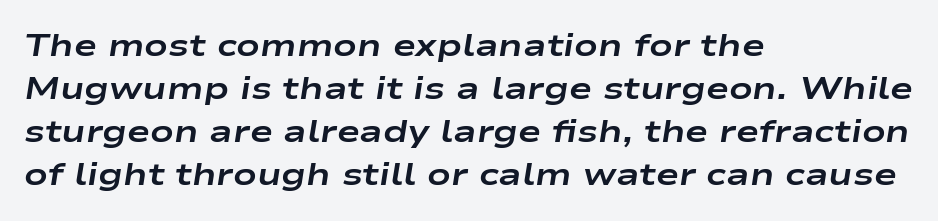
{"italic": "yes", "lean": "right", "slant_degrees": 9, "bold": "yes", "weight": "bold", "width": "wide", "stroke_contrast": "low", "x_height": "medium", "monospaced": "no", "underline": "no", "align": "left", "line_spacing": "normal", "line_spacing_ratio": 1.39, "letter_spacing": "normal", "letter_spacing_em": 0.0, "glyph_px": 31}
